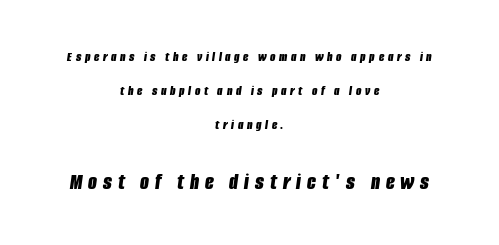
Q: Is the text bold? A: Yes.
Q: Is the text italic (slanted)? A: Yes, it leans right by about 8 degrees.
Q: Is the text underlined? A: No.
Q: How is the paragraph aligned? A: Centered.
Q: Is the spacing between letters normal or unusually wide? A: Unusually wide.
Q: Is the spacing between lines tight, normal or loose? A: Loose.
Q: Which block of text is set in a larger size, the first (top) or the second (bottom)? A: The second (bottom) one.
